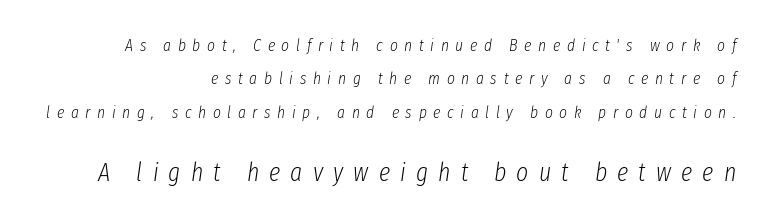
Q: Is the text bold? A: No.
Q: Is the text italic (slanted)? A: Yes, it leans right by about 8 degrees.
Q: Is the text underlined? A: No.
Q: How is the paragraph aligned? A: Right-aligned.
Q: Is the spacing between letters normal or unusually wide? A: Unusually wide.
Q: Is the spacing between lines tight, normal or loose? A: Loose.
Q: Which block of text is set in a larger size, the first (top) or the second (bottom)? A: The second (bottom) one.
